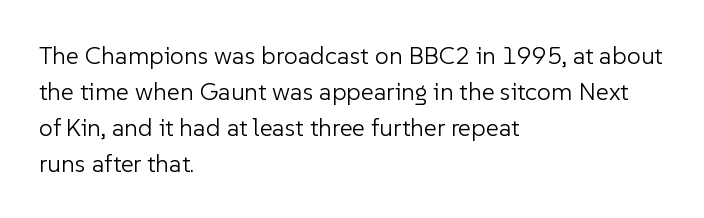
The rendering anchors every line to the left-hand side. Words appear dense and cohesive because spacing is normal. Does the leading feel generous? No, just average. A quiet, ordinary-to-light weight characterises the typeface.
